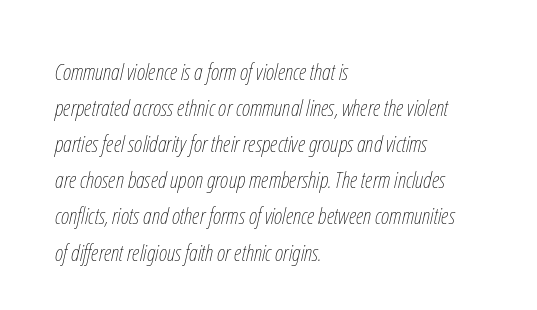
The image shows 23 px text type, italic (leaning right); set left-aligned, normal line spacing (1.57x), normal letter spacing, not underlined.
